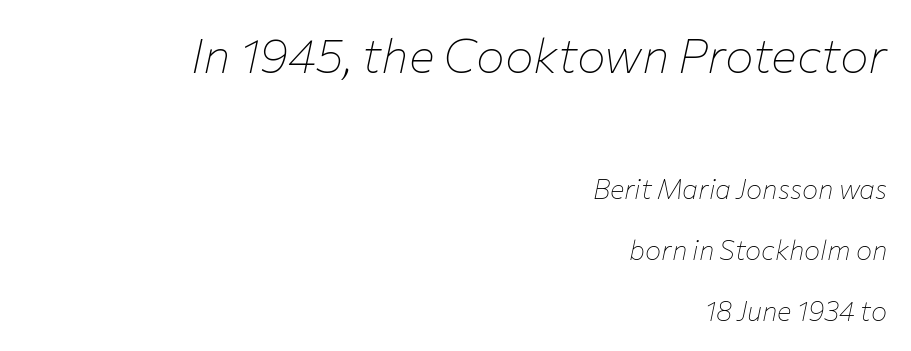
Q: Is the text bold? A: No.
Q: Is the text italic (slanted)? A: Yes, it leans right by about 12 degrees.
Q: Is the text underlined? A: No.
Q: How is the paragraph aligned? A: Right-aligned.
Q: Is the spacing between letters normal or unusually wide? A: Normal.
Q: Is the spacing between lines tight, normal or loose? A: Loose.
Q: Which block of text is set in a larger size, the first (top) or the second (bottom)? A: The first (top) one.
Q: Width (condensed, normal, or wide)? A: Normal.
Q: Stroke contrast? A: Low.
Q: x-height? A: Medium.
Q: Monospaced? A: No.
